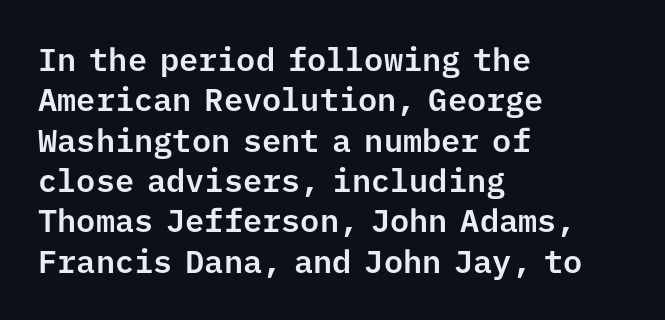
Q: Is the text italic (slanted)? A: No, it is upright.
Q: Is the typeface a serif or a sans-serif typeface? A: Sans-serif.
Q: Is the text underlined? A: No.
Q: How is the paragraph aligned? A: Left-aligned.
Q: Is the spacing between letters normal or unusually wide? A: Normal.
Q: Is the spacing between lines tight, normal or loose? A: Normal.
Q: Width (condensed, normal, or wide)? A: Normal.
Q: Stroke contrast? A: Low.
Q: x-height? A: Medium.
Q: Monospaced? A: Yes.
